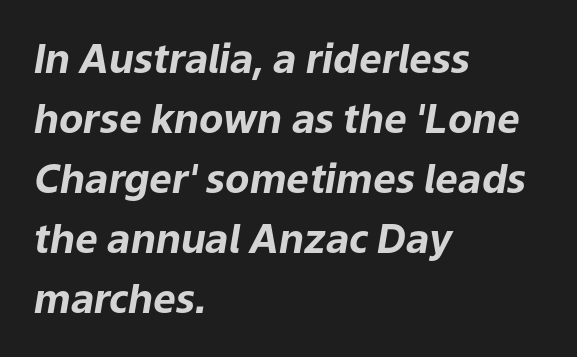
{"italic": "yes", "lean": "right", "slant_degrees": 9, "bold": "yes", "weight": "bold", "width": "normal", "stroke_contrast": "low", "x_height": "medium", "monospaced": "no", "underline": "no", "align": "left", "line_spacing": "normal", "line_spacing_ratio": 1.5, "letter_spacing": "normal", "letter_spacing_em": 0.0, "glyph_px": 40}
